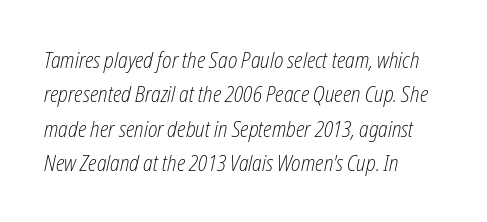
Weight: in the light-to-regular range. Between one letter and the next there's only the usual sliver of space. The lettering tilts uniformly, giving the passage an italic look. Normally led — the rows are evenly, conventionally spaced.
